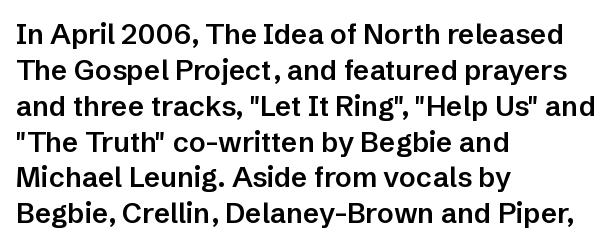
Observe the absence of serifs on each vertical stroke in this sample. The foot of each line stays bare and open. What weight is shown? A semibold, between regular and bold. Line spacing here is normal.
